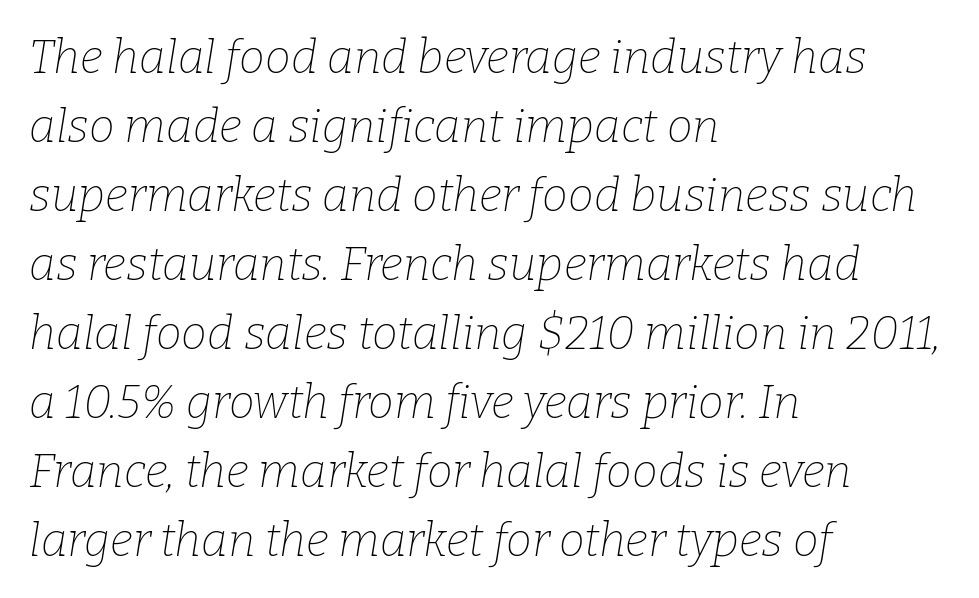
The image shows 46 px thin serif type, italic (leaning right); set left-aligned, normal line spacing (1.5x), normal letter spacing, not underlined; low stroke contrast and a medium x-height.
